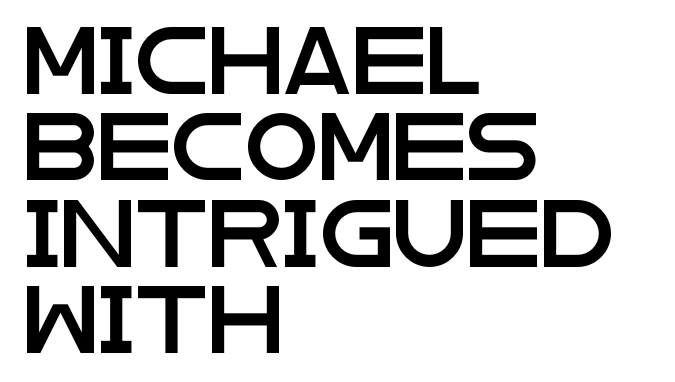
Reading down the column, the eye jumps a familiar distance to each next line. Proportional: the letters do not fall into vertical columns. Has an underline been added? It has not. Is there any slant? The stems are plumb.
